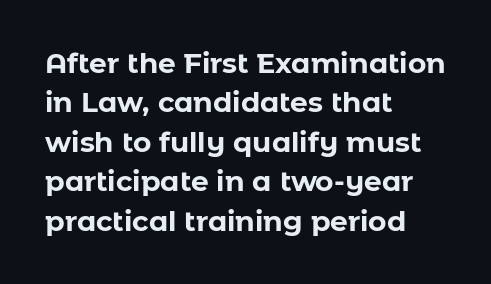
The image shows 28 px bold sans-serif type, upright; set left-aligned, normal line spacing (1.41x), normal letter spacing, not underlined; low stroke contrast and a medium x-height.
